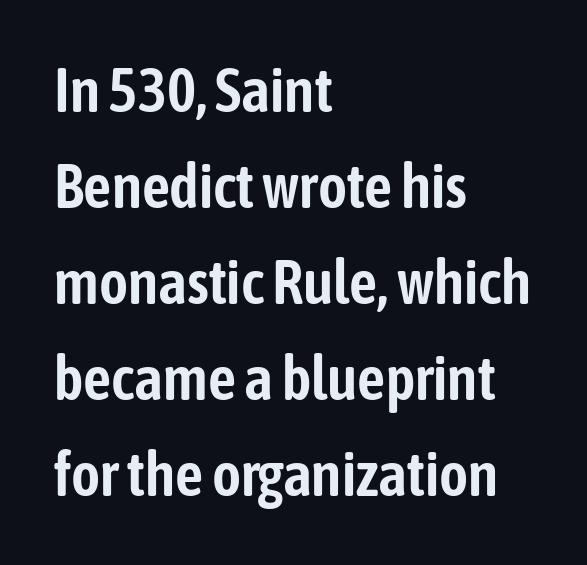
Q: Is the text italic (slanted)? A: No, it is upright.
Q: Is the typeface a serif or a sans-serif typeface? A: Sans-serif.
Q: Is the text underlined? A: No.
Q: How is the paragraph aligned? A: Left-aligned.
Q: Is the spacing between letters normal or unusually wide? A: Normal.
Q: Is the spacing between lines tight, normal or loose? A: Normal.
Q: Width (condensed, normal, or wide)? A: Condensed.
Q: Stroke contrast? A: Low.
Q: x-height? A: Medium.
Q: Monospaced? A: No.
